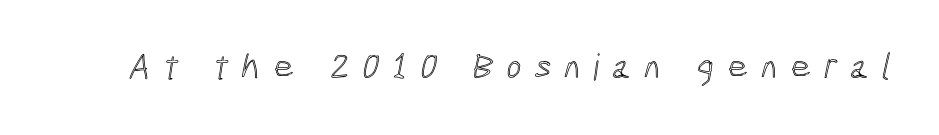
Character widths vary here, with narrow letters taking less room than wide ones. Descender tails drop into unmarked territory. The type is letterspaced generously, with wide tracking.
